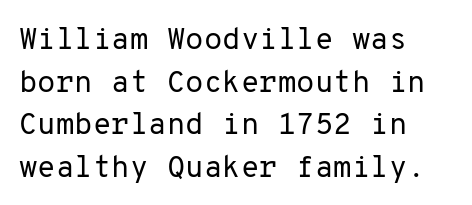
The image shows 30 px regular-weight sans-serif type, upright, monospaced; set left-aligned, normal line spacing (1.42x), normal letter spacing, not underlined; low stroke contrast and a medium x-height.
